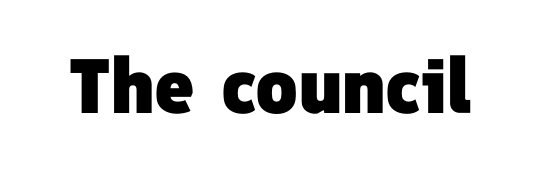
{"serif": "no", "bold": "yes", "weight": "heavy", "width": "normal", "stroke_contrast": "low", "x_height": "medium", "monospaced": "no", "underline": "no", "letter_spacing": "normal", "letter_spacing_em": 0.0, "glyph_px": 77}
